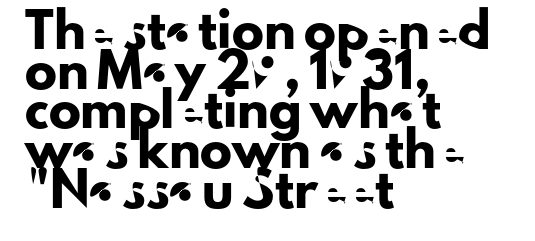
{"serif": "no", "italic": "no", "width": "normal", "stroke_contrast": "low", "x_height": "small", "monospaced": "no", "underline": "no", "align": "left", "line_spacing_ratio": 1.24, "letter_spacing": "normal", "letter_spacing_em": 0.0, "glyph_px": 32}
